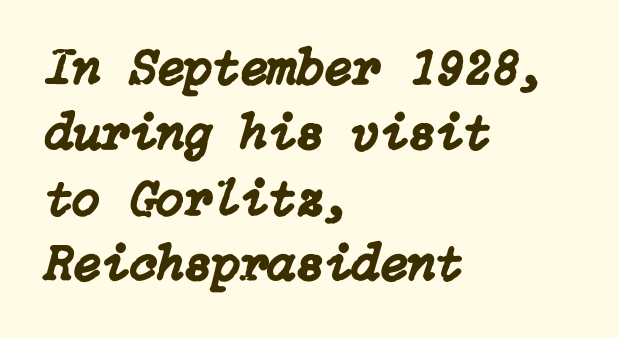
Q: Is the text italic (slanted)? A: Yes, it leans right by about 15 degrees.
Q: Is the text underlined? A: No.
Q: How is the paragraph aligned? A: Left-aligned.
Q: Is the spacing between letters normal or unusually wide? A: Normal.
Q: Is the spacing between lines tight, normal or loose? A: Normal.
Q: Width (condensed, normal, or wide)? A: Normal.
Q: Stroke contrast? A: Low.
Q: x-height? A: Medium.
